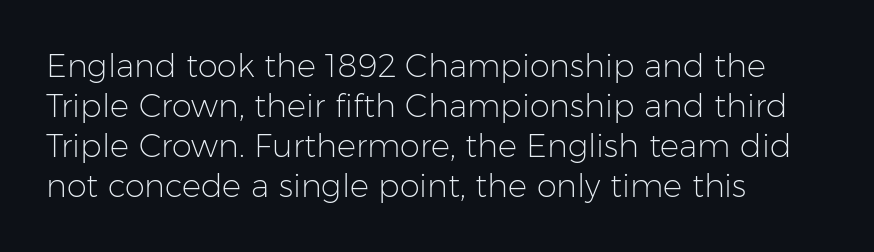
{"serif": "no", "italic": "no", "bold": "no", "weight": "light", "width": "normal", "stroke_contrast": "low", "x_height": "medium", "monospaced": "no", "underline": "no", "align": "left", "line_spacing": "normal", "line_spacing_ratio": 1.25, "letter_spacing": "normal", "letter_spacing_em": 0.0, "glyph_px": 32}
